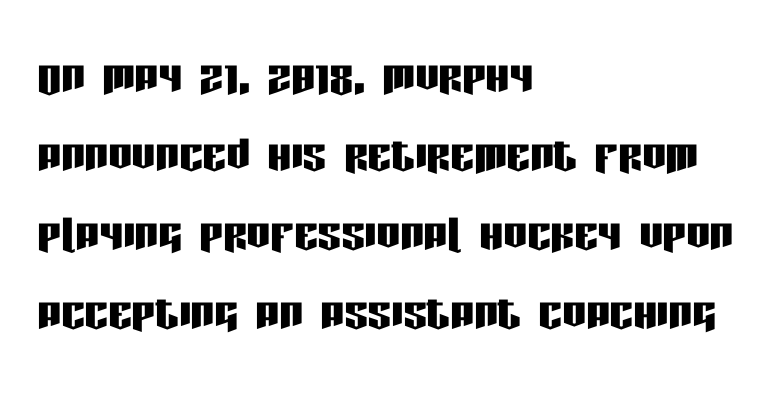
No word sits above an underline. Note: no serifs on the glyphs. Nope, not italic — everything's standing straight. The letterforms sit shoulder to shoulder at normal distance.
